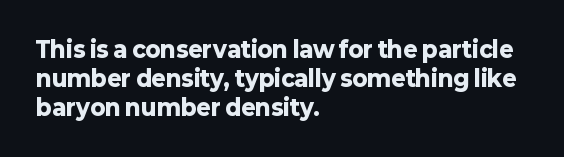
Q: Is the text bold? A: Yes.
Q: Is the text italic (slanted)? A: No, it is upright.
Q: Is the text underlined? A: No.
Q: How is the paragraph aligned? A: Left-aligned.
Q: Is the spacing between letters normal or unusually wide? A: Normal.
Q: Is the spacing between lines tight, normal or loose? A: Normal.
